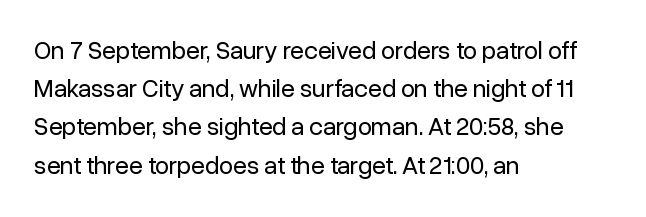
{"italic": "no", "bold": "no", "underline": "no", "align": "left", "line_spacing": "normal", "line_spacing_ratio": 1.53, "letter_spacing": "normal", "letter_spacing_em": 0.0, "glyph_px": 25}
